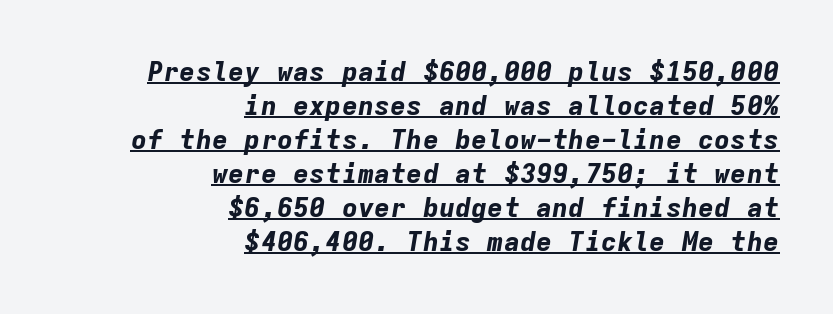
{"italic": "yes", "lean": "right", "slant_degrees": 9, "bold": "yes", "underline": "yes", "align": "right", "line_spacing": "normal", "line_spacing_ratio": 1.26, "letter_spacing": "normal", "letter_spacing_em": 0.0, "glyph_px": 27}
